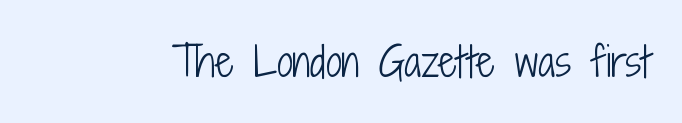
The image shows 40 px light, condensed sans-serif type, upright; set normal letter spacing, not underlined; low stroke contrast and a medium x-height.
